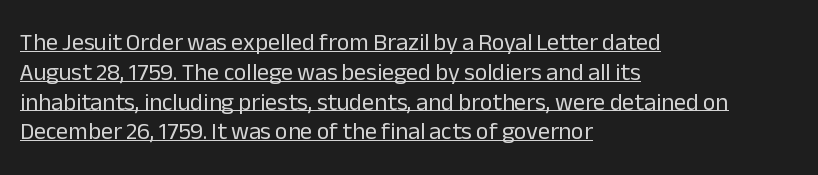
{"italic": "no", "bold": "no", "underline": "yes", "align": "left", "line_spacing_ratio": 1.24, "letter_spacing": "normal", "letter_spacing_em": 0.0, "glyph_px": 24}
